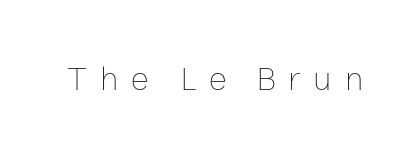
A light-to-regular cut is what we see here. These lines are rendered in a variable-pitch font. Has an underline been added? It has not. Here the glyphs are tracked loosely, breaking word shapes into spaced letters. This is the regular roman posture of the typeface.
